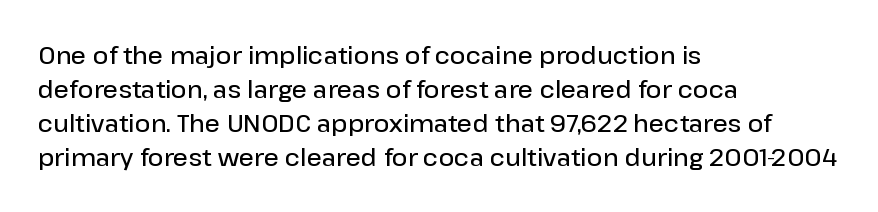
{"italic": "no", "bold": "semi", "underline": "no", "align": "left", "line_spacing": "normal", "line_spacing_ratio": 1.42, "letter_spacing": "normal", "letter_spacing_em": 0.0, "glyph_px": 24}
